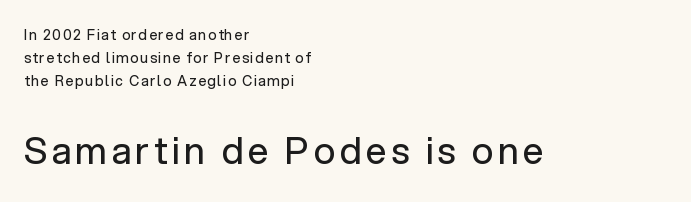
Q: Is the text bold? A: No.
Q: Is the text italic (slanted)? A: No, it is upright.
Q: Is the typeface a serif or a sans-serif typeface? A: Sans-serif.
Q: Is the text underlined? A: No.
Q: How is the paragraph aligned? A: Left-aligned.
Q: Is the spacing between lines tight, normal or loose? A: Normal.
Q: Which block of text is set in a larger size, the first (top) or the second (bottom)? A: The second (bottom) one.
Q: Width (condensed, normal, or wide)? A: Normal.
Q: Stroke contrast? A: Low.
Q: x-height? A: Medium.
Q: Monospaced? A: No.
